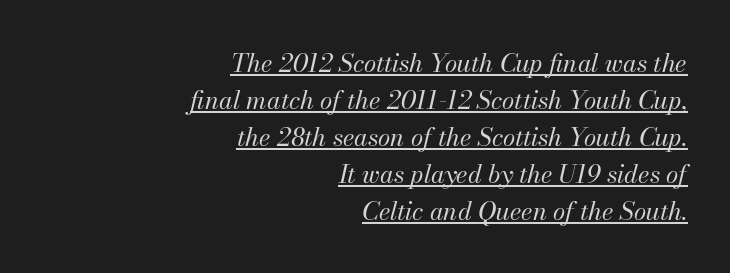
{"italic": "yes", "lean": "right", "slant_degrees": 13, "bold": "no", "underline": "yes", "align": "right", "line_spacing": "normal", "line_spacing_ratio": 1.48, "letter_spacing": "normal", "letter_spacing_em": 0.0, "glyph_px": 25}
